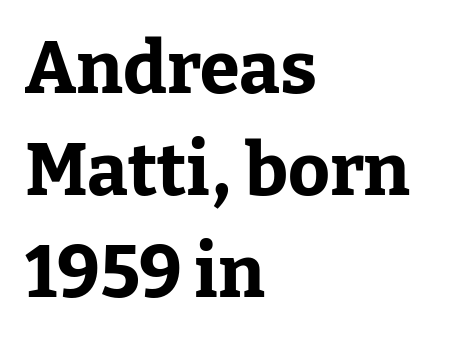
{"serif": "yes", "italic": "no", "bold": "yes", "weight": "bold", "width": "normal", "stroke_contrast": "low", "x_height": "medium", "monospaced": "no", "underline": "no", "align": "left", "line_spacing": "normal", "line_spacing_ratio": 1.42, "letter_spacing": "normal", "letter_spacing_em": 0.0, "glyph_px": 72}
